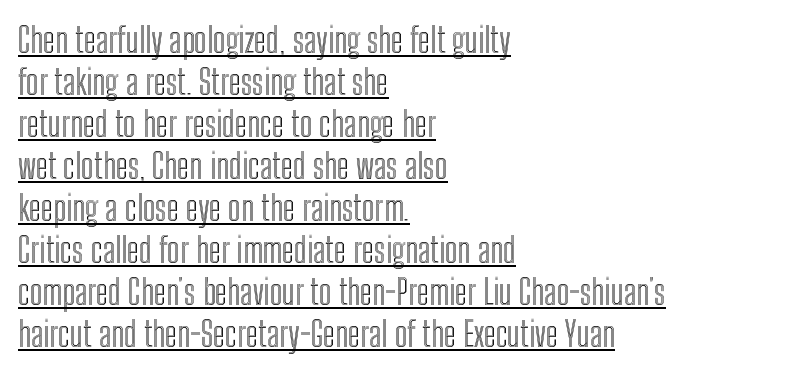
The image shows 35 px condensed type, upright; set left-aligned, line spacing 1.2x, normal letter spacing, underlined; a medium x-height.
